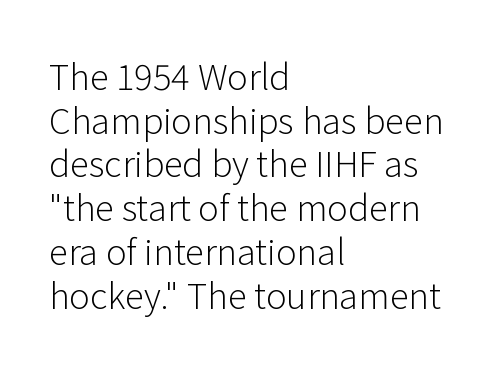
The image shows 35 px light sans-serif type, upright; set left-aligned, normal line spacing (1.25x), normal letter spacing, not underlined; low stroke contrast and a medium x-height.
